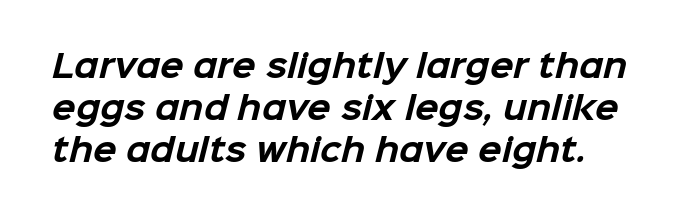
The passage shown is not underscored anywhere. The face used here is a sans, in the tradition of grotesques and geometrics. Each letter keeps its own natural width here, so spacing adapts to shape. Weight: bold.
